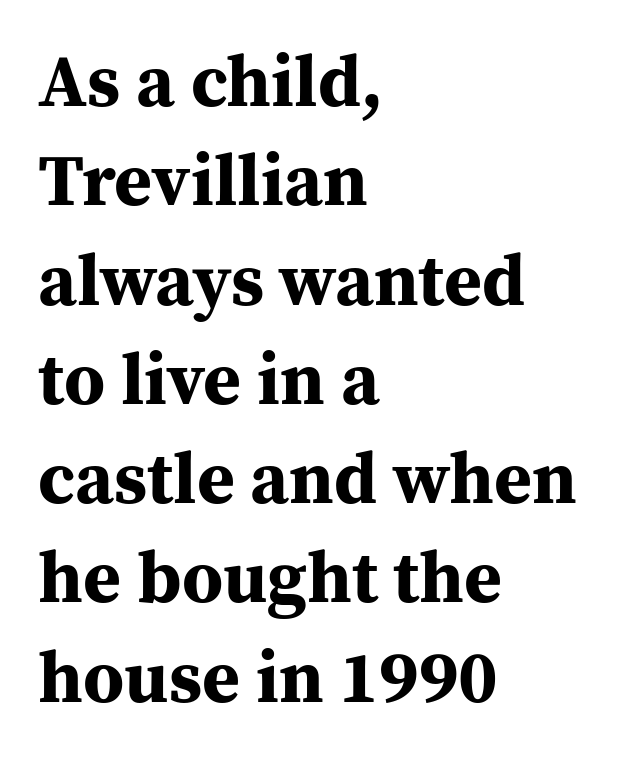
The image shows 73 px bold serif type, upright; set left-aligned, normal line spacing (1.36x), normal letter spacing, not underlined; medium stroke contrast and a medium x-height.
